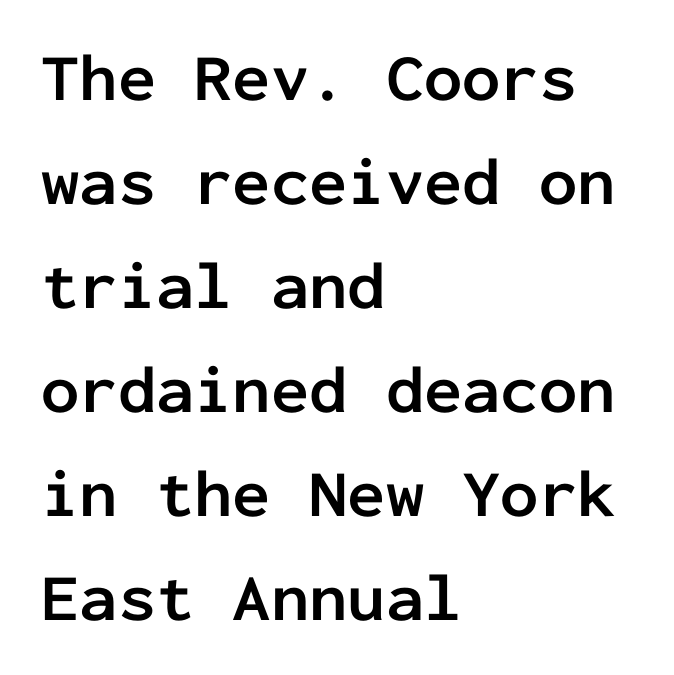
The image shows 68 px semibold sans-serif type, upright, monospaced; set left-aligned, normal line spacing (1.53x), normal letter spacing, not underlined; low stroke contrast and a medium x-height.
